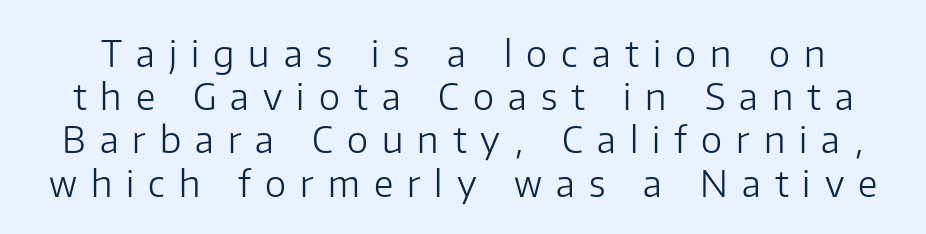
The image shows 36 px light sans-serif type, upright; set line spacing 1.2x, unusually wide letter spacing (+0.39 em), not underlined; low stroke contrast and a medium x-height.
